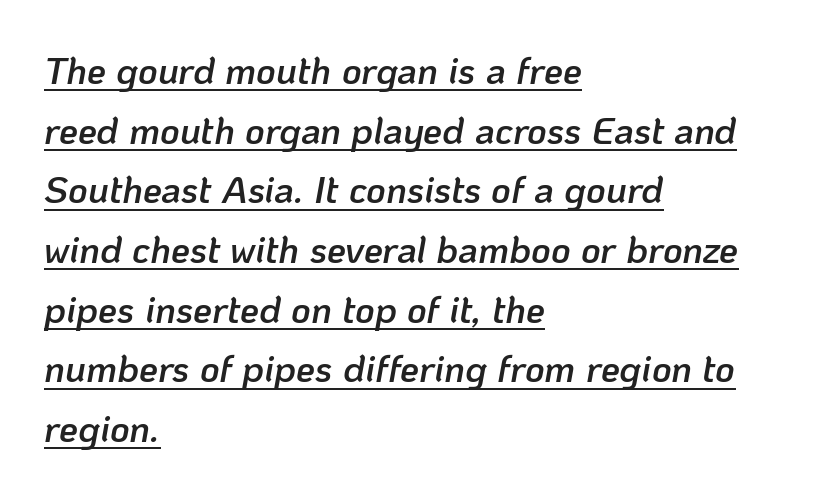
This rendering leaves character spacing at its baseline value. The ragged edge is on the right, which tells us the setting is flush left. Caption: semibold face, moderately heavy strokes. If you measured baseline to baseline, you'd find a middling distance. These lines were composed using italics.
